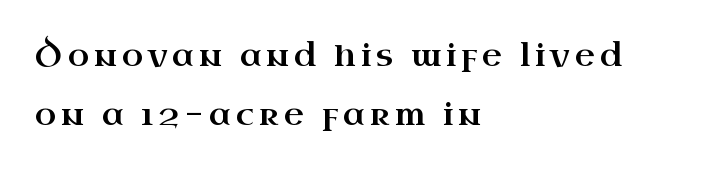
Q: Is the text italic (slanted)? A: No, it is upright.
Q: Is the typeface a serif or a sans-serif typeface? A: Serif.
Q: Is the text underlined? A: No.
Q: How is the paragraph aligned? A: Left-aligned.
Q: Is the spacing between lines tight, normal or loose? A: Loose.
Q: Width (condensed, normal, or wide)? A: Wide.
Q: Stroke contrast? A: High.
Q: x-height? A: Small.
Q: Monospaced? A: No.
